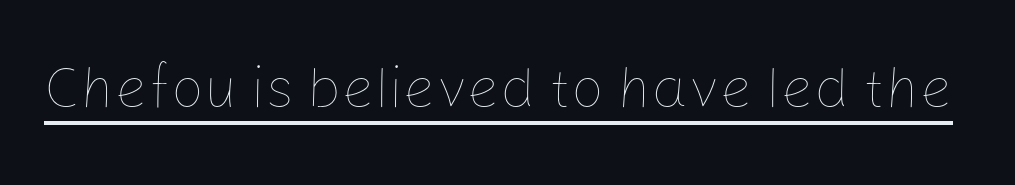
The image shows 58 px thin type, upright; set normal letter spacing, underlined; low stroke contrast and a medium x-height.
